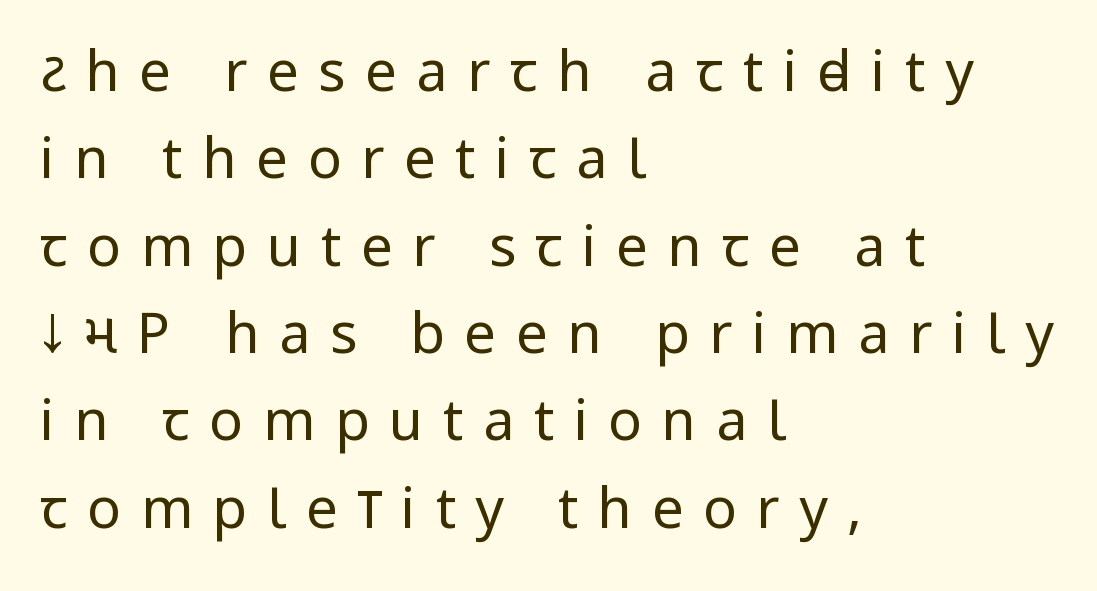
Q: Is the text bold? A: No.
Q: Is the text italic (slanted)? A: No, it is upright.
Q: Is the typeface a serif or a sans-serif typeface? A: Sans-serif.
Q: Is the text underlined? A: No.
Q: How is the paragraph aligned? A: Left-aligned.
Q: Is the spacing between letters normal or unusually wide? A: Unusually wide.
Q: Is the spacing between lines tight, normal or loose? A: Normal.
Q: Width (condensed, normal, or wide)? A: Condensed.
Q: Stroke contrast? A: Low.
Q: x-height? A: Large.
Q: Monospaced? A: No.
